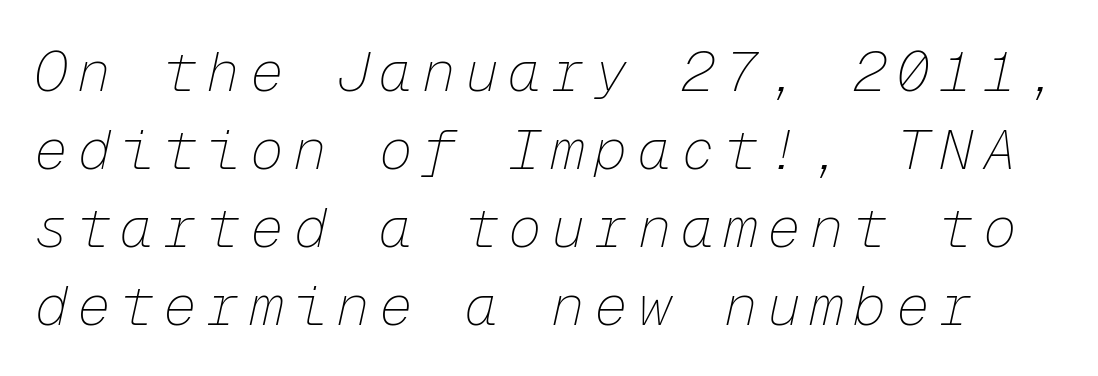
The weight would be labelled regular, book, light, or lighter still. The designer left line spacing at the default. Check the space under the baseline: it is left empty. A typesetter would mark this as italic.
